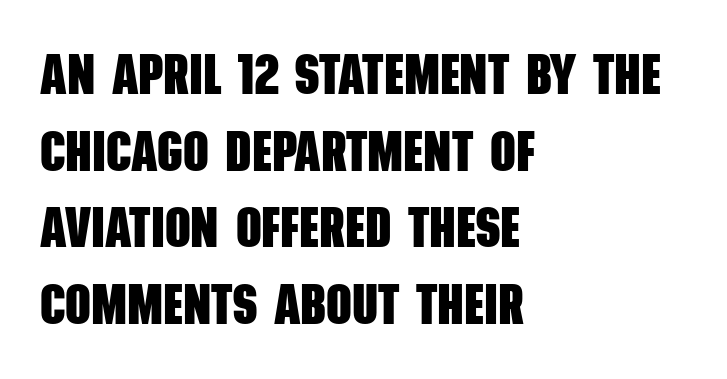
{"serif": "no", "bold": "yes", "weight": "heavy", "width": "condensed", "stroke_contrast": "low", "x_height": "large", "monospaced": "no", "underline": "no", "align": "left", "line_spacing": "normal", "line_spacing_ratio": 1.37, "letter_spacing": "normal", "letter_spacing_em": 0.0, "glyph_px": 56}
